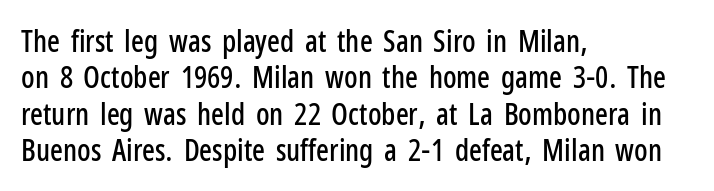
This rendering uses left alignment, leaving the right contour irregular. A roman cut, with each character standing at attention. Just letters on the line, the space beneath them empty. Is this a sans? Yes — the strokes have no serifs. Here the designer chose a conventional face with non-uniform glyph widths.
